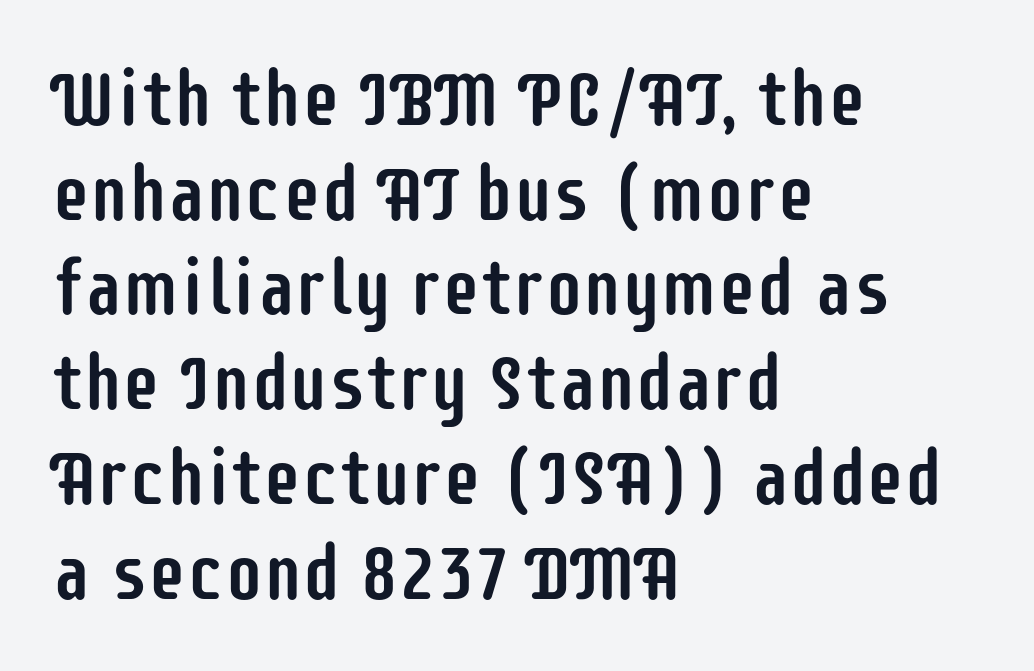
Q: Is the text italic (slanted)? A: No, it is upright.
Q: Is the typeface a serif or a sans-serif typeface? A: Sans-serif.
Q: Is the text underlined? A: No.
Q: How is the paragraph aligned? A: Left-aligned.
Q: Is the spacing between letters normal or unusually wide? A: Normal.
Q: Width (condensed, normal, or wide)? A: Condensed.
Q: Stroke contrast? A: Low.
Q: x-height? A: Large.
Q: Monospaced? A: No.
